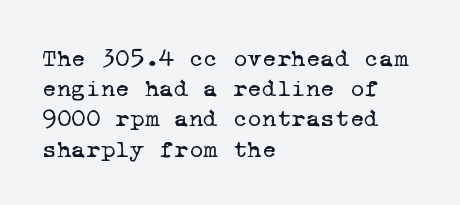
This sample is left-justified, so line endings fall wherever the words run out. A bare baseline throughout the passage. Glyph-to-glyph distance matches everyday printed text. Think standard paragraph weight, or any step lighter than that.
